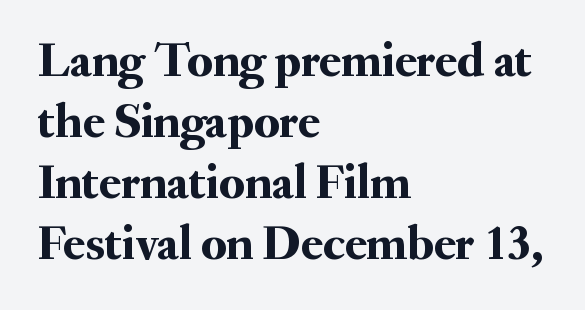
Q: Is the text italic (slanted)? A: No, it is upright.
Q: Is the typeface a serif or a sans-serif typeface? A: Serif.
Q: Is the text underlined? A: No.
Q: How is the paragraph aligned? A: Left-aligned.
Q: Is the spacing between letters normal or unusually wide? A: Normal.
Q: Width (condensed, normal, or wide)? A: Normal.
Q: Stroke contrast? A: Medium.
Q: x-height? A: Small.
Q: Monospaced? A: No.
